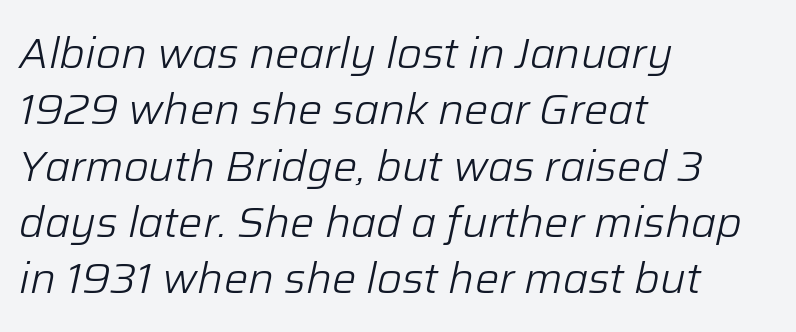
{"italic": "yes", "lean": "right", "slant_degrees": 12, "bold": "no", "weight": "light", "width": "normal", "stroke_contrast": "low", "x_height": "medium", "monospaced": "no", "underline": "no", "align": "left", "line_spacing": "normal", "line_spacing_ratio": 1.31, "letter_spacing": "normal", "letter_spacing_em": 0.0, "glyph_px": 43}
